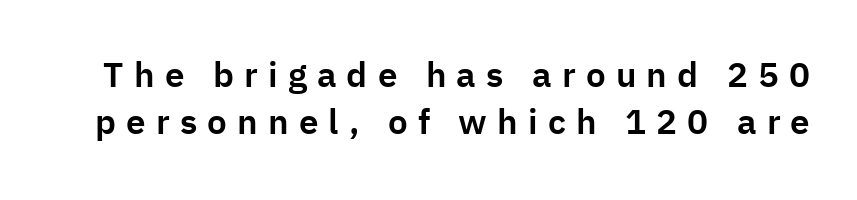
{"serif": "no", "italic": "no", "width": "normal", "stroke_contrast": "low", "x_height": "medium", "monospaced": "no", "underline": "no", "line_spacing": "normal", "line_spacing_ratio": 1.34, "letter_spacing": "wide", "letter_spacing_em": 0.29, "glyph_px": 35}
